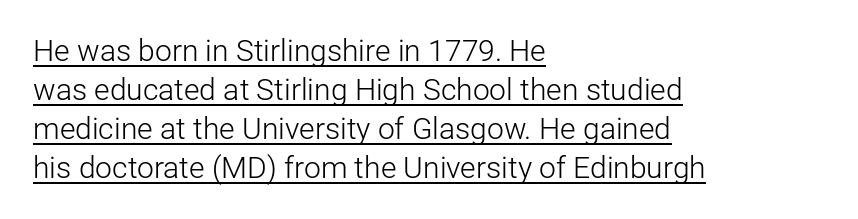
This is not heavy type; no bold has been used. Every character sits straight up, as roman type does. Does the leading feel generous? No, just average. In terms of letterspacing, this is plain default setting. These lines are composed in type without serifs.
